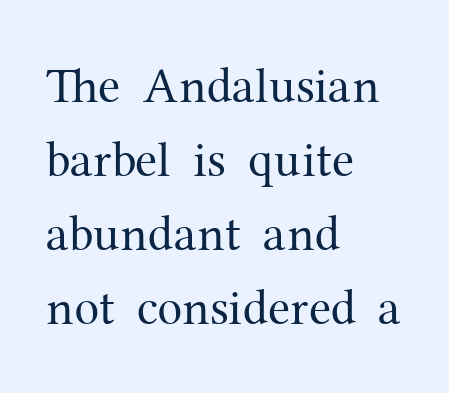
Q: Is the text bold? A: No.
Q: Is the text italic (slanted)? A: No, it is upright.
Q: Is the typeface a serif or a sans-serif typeface? A: Serif.
Q: Is the text underlined? A: No.
Q: How is the paragraph aligned? A: Left-aligned.
Q: Is the spacing between letters normal or unusually wide? A: Normal.
Q: Is the spacing between lines tight, normal or loose? A: Normal.
Q: Width (condensed, normal, or wide)? A: Normal.
Q: Stroke contrast? A: Medium.
Q: x-height? A: Medium.
Q: Monospaced? A: No.
